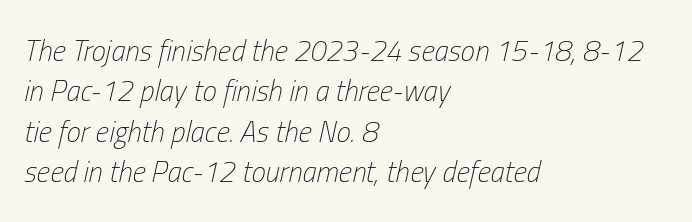
{"italic": "yes", "lean": "right", "slant_degrees": 13, "bold": "no", "weight": "light", "width": "condensed", "stroke_contrast": "low", "x_height": "medium", "monospaced": "no", "underline": "no", "align": "left", "line_spacing": "normal", "line_spacing_ratio": 1.39, "letter_spacing": "normal", "letter_spacing_em": 0.0, "glyph_px": 29}
